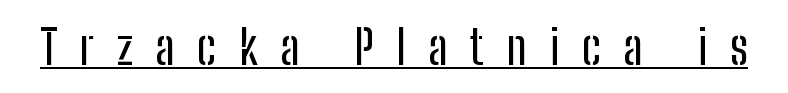
Tracking value appears strongly positive — letters spread wide. Are there feet on the stems? There aren't — it's a sans. The passage shown is typed in a proportional face where columns would drift. This sample uses an upright cut, with every glyph sitting square on the baseline. The glyphs are accompanied by a horizontal stroke just below them.
